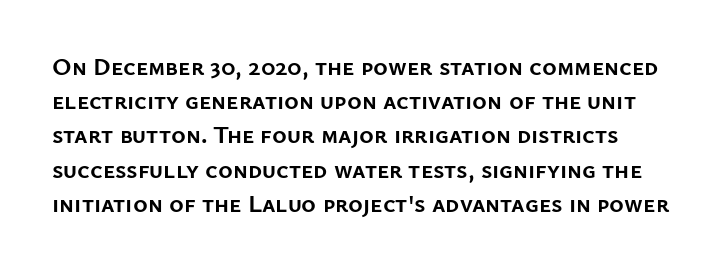
Q: Is the text bold? A: Yes.
Q: Is the text italic (slanted)? A: No, it is upright.
Q: Is the text underlined? A: No.
Q: Is the spacing between letters normal or unusually wide? A: Normal.
Q: Is the spacing between lines tight, normal or loose? A: Normal.
